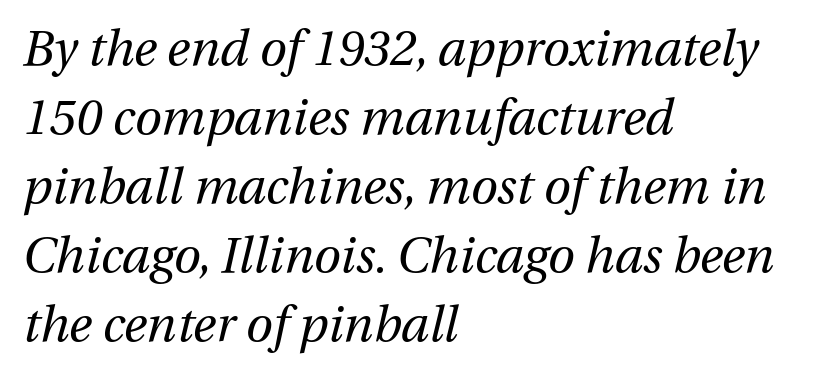
The image shows 49 px regular-weight type, italic (leaning right); set left-aligned, normal line spacing (1.41x), normal letter spacing, not underlined; medium stroke contrast and a medium x-height.
